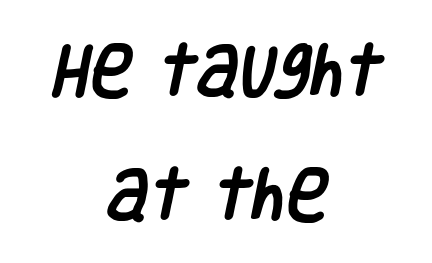
The image shows 58 px condensed sans-serif type; set centered, loose line spacing (2.13x), normal letter spacing, not underlined; low stroke contrast and a large x-height.
